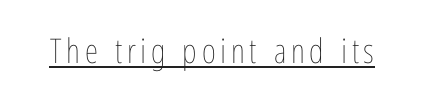
Ascenders rise straight up at ninety degrees. A typesetter would call this proportional, since set widths differ per character. Heaviness? Minimal to ordinary, like unemphasized prose. This rendering features underlined lettering.
